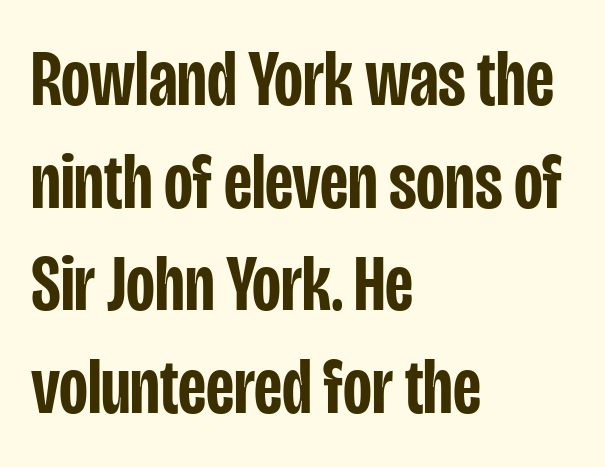
Q: Is the text bold? A: Semi-bold.
Q: Is the text italic (slanted)? A: No, it is upright.
Q: Is the typeface a serif or a sans-serif typeface? A: Sans-serif.
Q: Is the text underlined? A: No.
Q: How is the paragraph aligned? A: Left-aligned.
Q: Is the spacing between letters normal or unusually wide? A: Normal.
Q: Is the spacing between lines tight, normal or loose? A: Normal.
Q: Width (condensed, normal, or wide)? A: Condensed.
Q: Stroke contrast? A: Low.
Q: x-height? A: Large.
Q: Monospaced? A: No.
